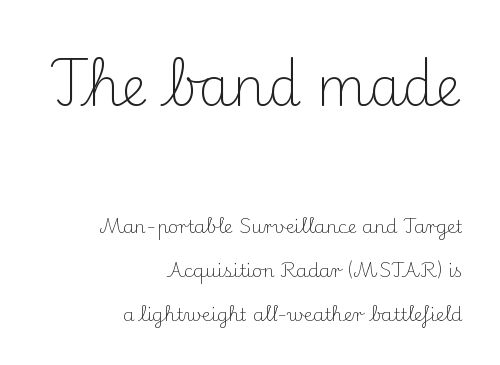
Q: Is the text bold? A: No.
Q: Is the text italic (slanted)? A: No, it is upright.
Q: Is the typeface a serif or a sans-serif typeface? A: Serif.
Q: Is the text underlined? A: No.
Q: How is the paragraph aligned? A: Right-aligned.
Q: Is the spacing between letters normal or unusually wide? A: Normal.
Q: Is the spacing between lines tight, normal or loose? A: Loose.
Q: Which block of text is set in a larger size, the first (top) or the second (bottom)? A: The first (top) one.
Q: Width (condensed, normal, or wide)? A: Normal.
Q: Stroke contrast? A: Medium.
Q: x-height? A: Small.
Q: Monospaced? A: No.
